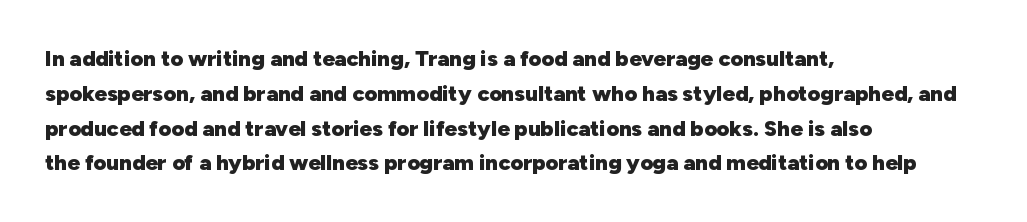
Q: Is the text bold? A: Yes.
Q: Is the text italic (slanted)? A: No, it is upright.
Q: Is the text underlined? A: No.
Q: How is the paragraph aligned? A: Left-aligned.
Q: Is the spacing between letters normal or unusually wide? A: Normal.
Q: Is the spacing between lines tight, normal or loose? A: Normal.
